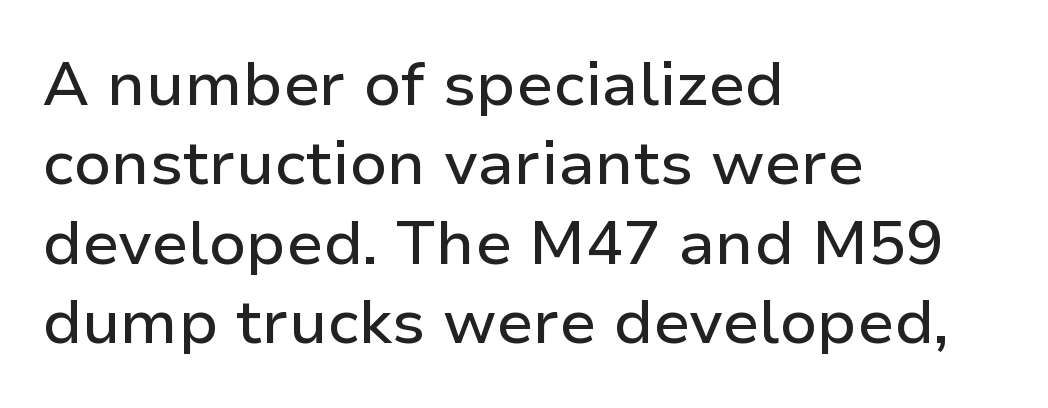
{"serif": "no", "italic": "no", "width": "normal", "stroke_contrast": "low", "x_height": "medium", "monospaced": "no", "underline": "no", "align": "left", "line_spacing": "normal", "line_spacing_ratio": 1.28, "letter_spacing": "normal", "letter_spacing_em": 0.0, "glyph_px": 62}
